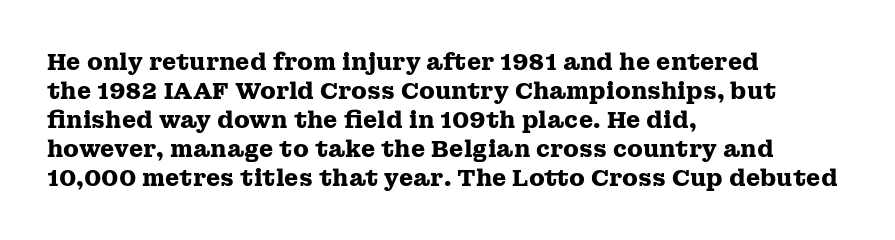
Q: Is the text bold? A: Yes.
Q: Is the text italic (slanted)? A: No, it is upright.
Q: Is the text underlined? A: No.
Q: How is the paragraph aligned? A: Left-aligned.
Q: Is the spacing between letters normal or unusually wide? A: Normal.
Q: Is the spacing between lines tight, normal or loose? A: Normal.
